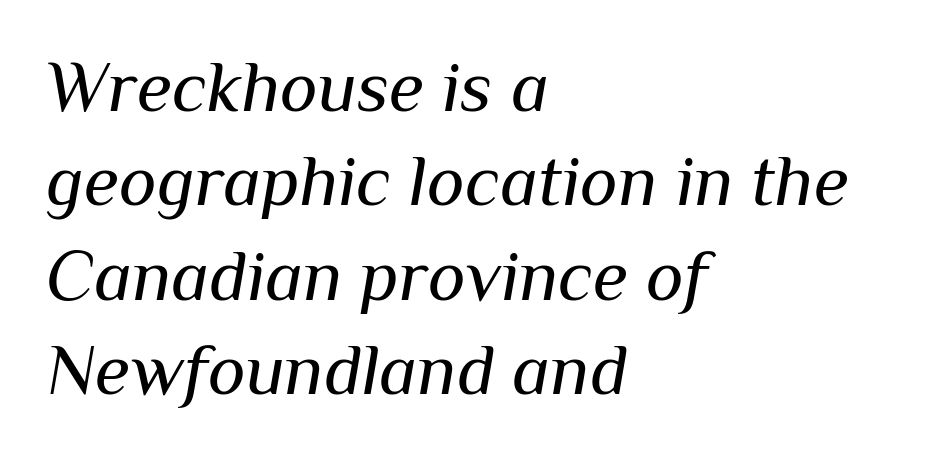
These lines are rendered in a variable-pitch font. The typesetting does not lean heavy: it is not bold. The type is set solid horizontally, with unmodified tracking. Compared with typical paragraphs, the rows here are spaced about the same. This rendering features lettering with no underline. The text block is weighted toward the left margin, trailing off unevenly rightward.
